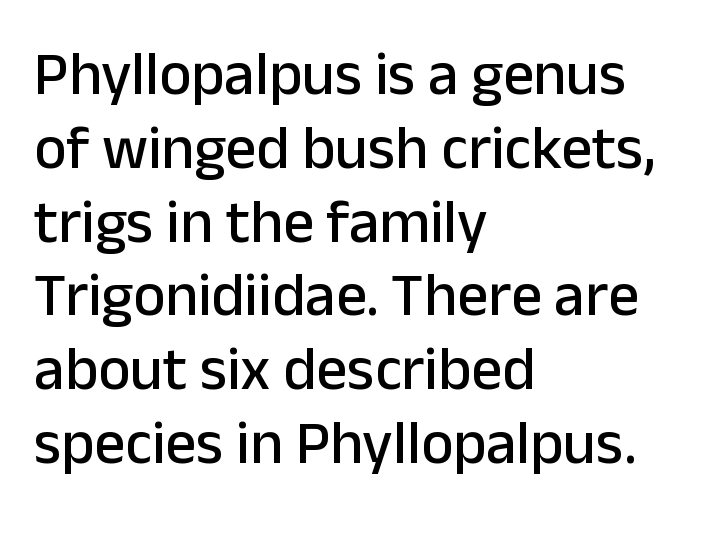
{"serif": "no", "italic": "no", "width": "normal", "stroke_contrast": "low", "x_height": "medium", "monospaced": "no", "underline": "no", "align": "left", "line_spacing_ratio": 1.21, "letter_spacing": "normal", "letter_spacing_em": 0.0, "glyph_px": 61}
